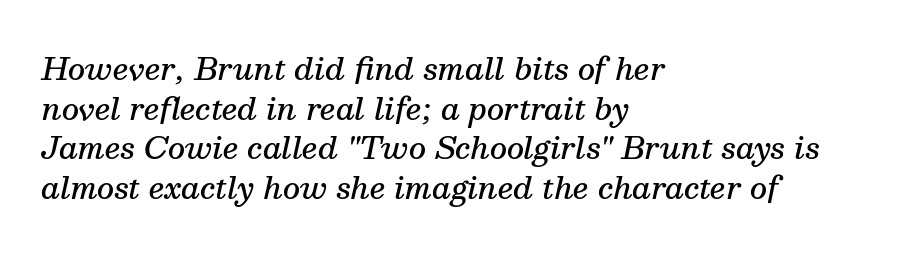
{"serif": "yes", "italic": "yes", "lean": "right", "slant_degrees": 13, "bold": "semi", "weight": "semibold", "width": "normal", "stroke_contrast": "medium", "x_height": "medium", "monospaced": "no", "underline": "no", "align": "left", "line_spacing": "normal", "line_spacing_ratio": 1.32, "letter_spacing": "normal", "letter_spacing_em": 0.0, "glyph_px": 30}
